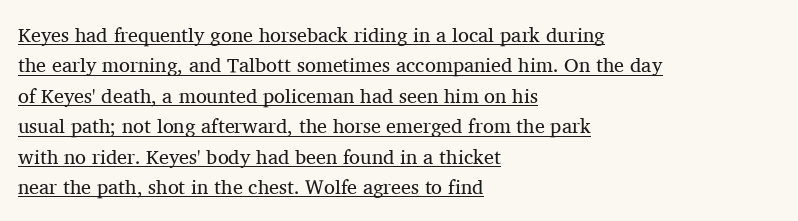
{"italic": "no", "bold": "no", "underline": "yes", "align": "left", "line_spacing": "normal", "line_spacing_ratio": 1.52, "letter_spacing": "normal", "letter_spacing_em": 0.0, "glyph_px": 20}
